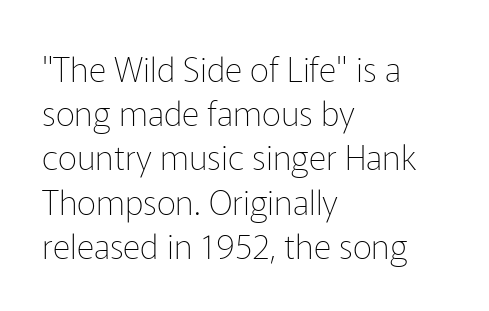
The typesetting does not lean heavy: it is not bold. You can tell from the bare stems that sans-serif type was used. The type sits square on the baseline with zero lean. A clean baseline with only descenders dipping below it. In terms of letterspacing, this is plain default setting. Casual observation: everything's shoved over to the left.
